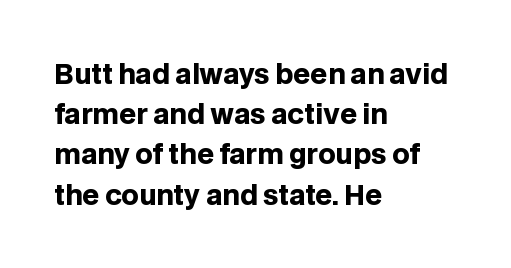
{"italic": "no", "bold": "yes", "underline": "no", "align": "left", "line_spacing": "normal", "line_spacing_ratio": 1.49, "letter_spacing": "normal", "letter_spacing_em": 0.0, "glyph_px": 27}
